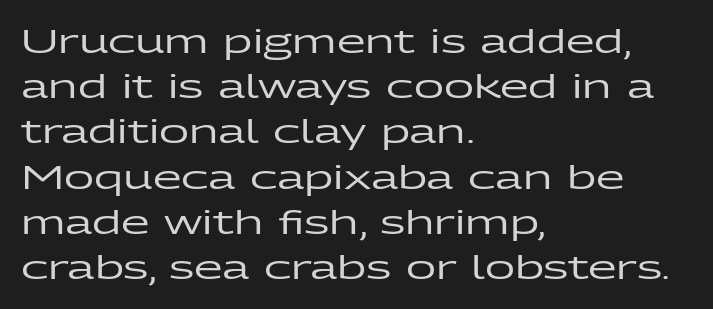
Q: Is the text italic (slanted)? A: No, it is upright.
Q: Is the typeface a serif or a sans-serif typeface? A: Sans-serif.
Q: Is the text underlined? A: No.
Q: How is the paragraph aligned? A: Left-aligned.
Q: Is the spacing between letters normal or unusually wide? A: Normal.
Q: Is the spacing between lines tight, normal or loose? A: Normal.
Q: Width (condensed, normal, or wide)? A: Wide.
Q: Stroke contrast? A: Low.
Q: x-height? A: Medium.
Q: Monospaced? A: No.
